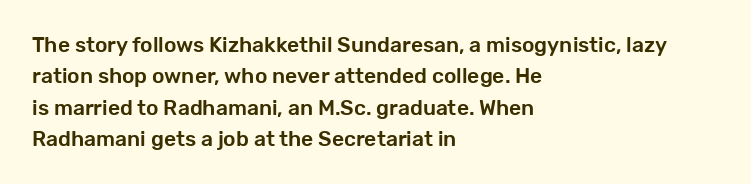
{"italic": "no", "underline": "no", "align": "left", "line_spacing": "normal", "line_spacing_ratio": 1.49, "letter_spacing": "normal", "letter_spacing_em": 0.0, "glyph_px": 21}
